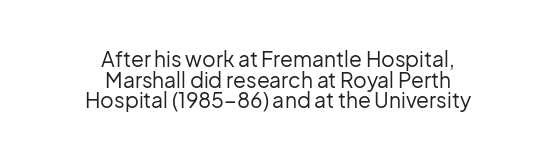
Is the block centered? Yes — each line is placed symmetrically about the middle. Tall strokes in this sample are plumb rather than angled. The font is comparable to plain body text, perhaps lighter. Does extra space separate the letters? No, they use regular spacing. The foot of each line stays bare and open. How would I describe the line gaps? Narrow and economical.
